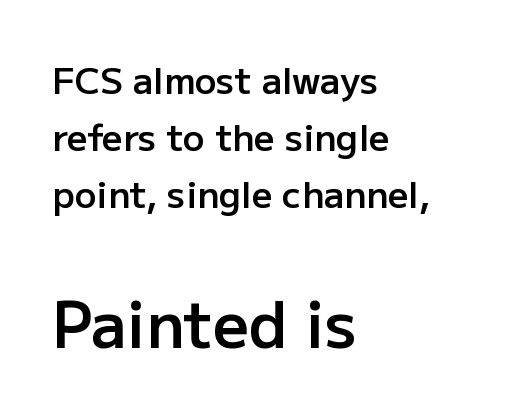
{"serif": "no", "italic": "no", "bold": "semi", "weight": "semibold", "width": "normal", "stroke_contrast": "low", "x_height": "medium", "monospaced": "no", "underline": "no", "align": "left", "line_spacing": "normal", "line_spacing_ratio": 1.59, "letter_spacing": "normal", "letter_spacing_em": 0.0, "larger_block": "second", "size_ratio": 1.75, "glyph_px": 63}
